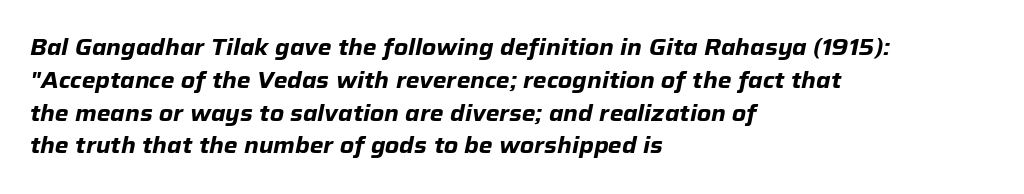
{"italic": "yes", "lean": "right", "slant_degrees": 12, "bold": "yes", "underline": "no", "align": "left", "line_spacing": "normal", "line_spacing_ratio": 1.49, "letter_spacing": "normal", "letter_spacing_em": 0.0, "glyph_px": 22}
